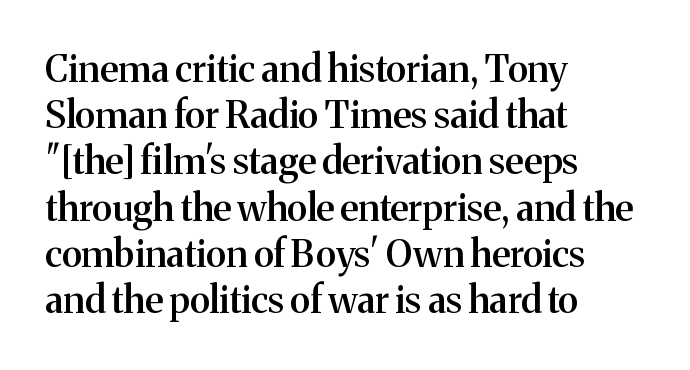
{"serif": "yes", "italic": "no", "bold": "semi", "weight": "semibold", "width": "normal", "stroke_contrast": "medium", "x_height": "medium", "monospaced": "no", "underline": "no", "align": "left", "line_spacing": "normal", "line_spacing_ratio": 1.25, "letter_spacing": "normal", "letter_spacing_em": 0.0, "glyph_px": 37}
